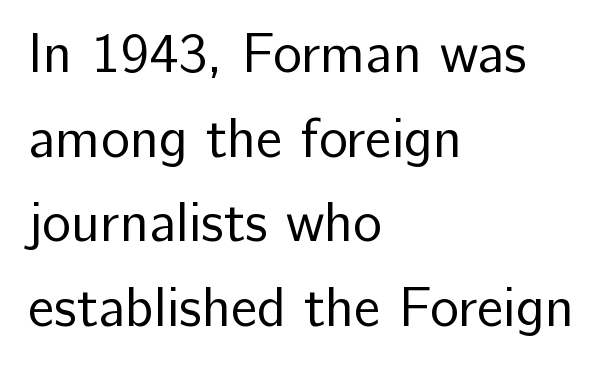
Q: Is the text bold? A: No.
Q: Is the text italic (slanted)? A: No, it is upright.
Q: Is the typeface a serif or a sans-serif typeface? A: Sans-serif.
Q: Is the text underlined? A: No.
Q: How is the paragraph aligned? A: Left-aligned.
Q: Is the spacing between letters normal or unusually wide? A: Normal.
Q: Is the spacing between lines tight, normal or loose? A: Normal.
Q: Width (condensed, normal, or wide)? A: Normal.
Q: Stroke contrast? A: Low.
Q: x-height? A: Medium.
Q: Monospaced? A: No.
